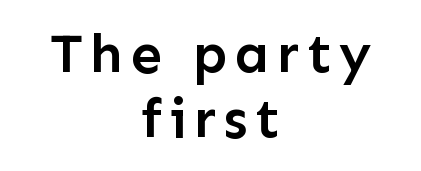
Nope, not italic — everything's standing straight. A centered setting, common on invitations and titles, is used for this passage. The type family on display is of the sans-serif kind. A typesetter would call this proportional, since set widths differ per character.
